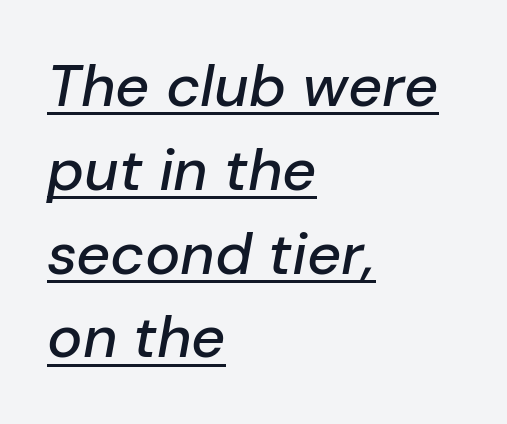
{"italic": "yes", "lean": "right", "slant_degrees": 10, "width": "normal", "stroke_contrast": "low", "x_height": "medium", "monospaced": "no", "underline": "yes", "align": "left", "line_spacing": "normal", "line_spacing_ratio": 1.42, "letter_spacing": "normal", "letter_spacing_em": 0.0, "glyph_px": 59}
